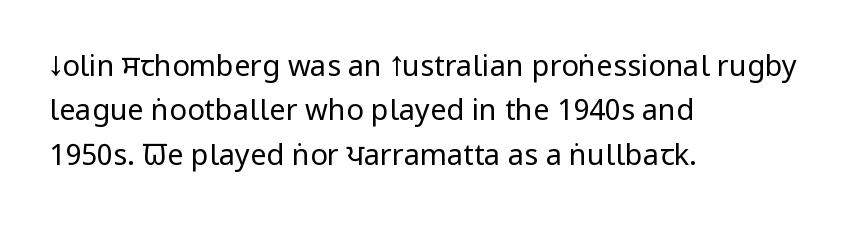
The image shows 29 px regular-weight, condensed sans-serif type, upright; set left-aligned, normal line spacing (1.53x), normal letter spacing, not underlined; low stroke contrast and a large x-height.
